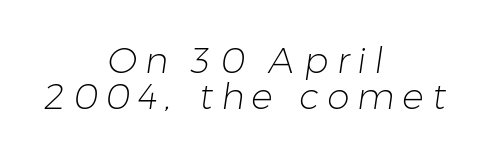
The image shows 36 px light sans-serif type; set centered, tight line spacing (1.0x), unusually wide letter spacing (+0.22 em), not underlined; low stroke contrast and a medium x-height.
